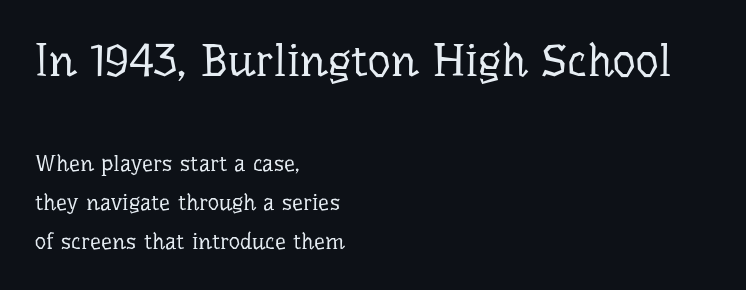
{"serif": "yes", "italic": "no", "bold": "no", "weight": "regular", "width": "normal", "stroke_contrast": "low", "x_height": "medium", "monospaced": "no", "underline": "no", "align": "left", "line_spacing_ratio": 1.77, "letter_spacing": "normal", "letter_spacing_em": 0.0, "larger_block": "first", "size_ratio": 2.05, "glyph_px": 45}
